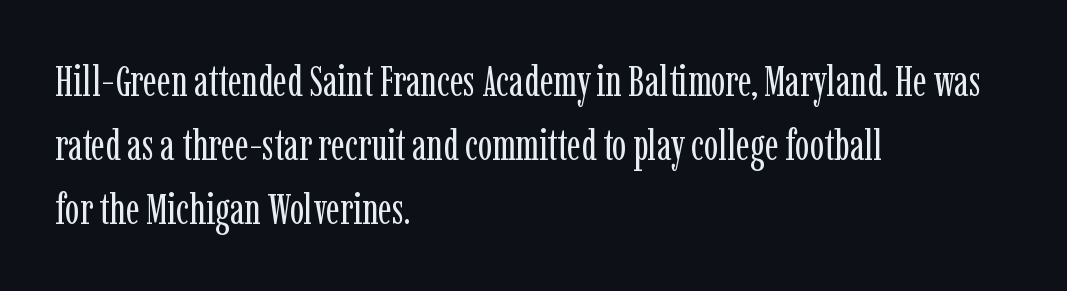
The image shows 43 px regular-weight, condensed serif type, upright; set left-aligned, normal line spacing (1.49x), normal letter spacing, not underlined; low stroke contrast and a medium x-height.
